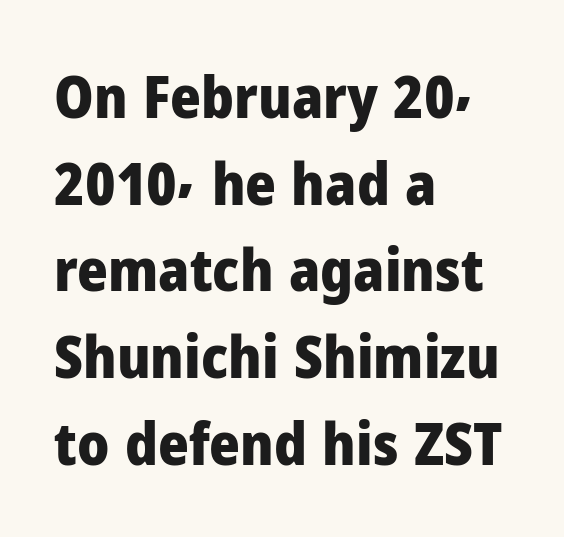
{"serif": "no", "italic": "no", "bold": "yes", "weight": "heavy", "width": "normal", "stroke_contrast": "low", "x_height": "medium", "monospaced": "no", "underline": "no", "align": "left", "line_spacing": "normal", "line_spacing_ratio": 1.47, "letter_spacing": "normal", "letter_spacing_em": 0.0, "glyph_px": 59}
